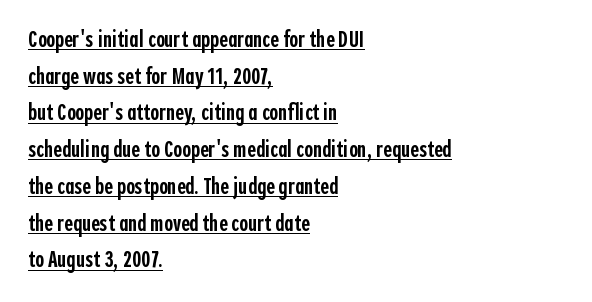
Designer's note — italics off, roman on. Emphasis by weight is partial: semibold. This block has exactly the height ordinary leading produces. Compared with undecorated copy, this sample adds a rule below the words. The face used here is rendered with its standard letterfit.
